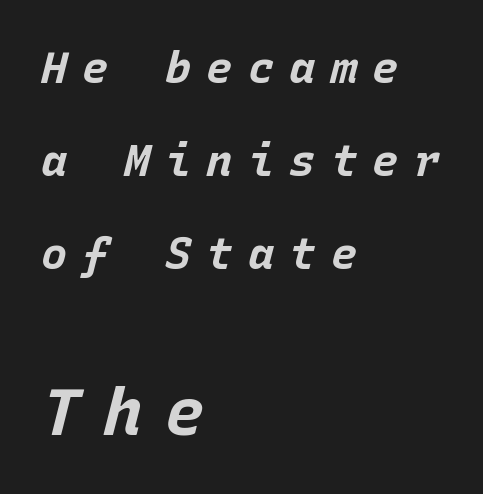
{"italic": "yes", "lean": "right", "slant_degrees": 15, "bold": "yes", "weight": "bold", "width": "normal", "stroke_contrast": "low", "x_height": "large", "monospaced": "yes", "underline": "no", "align": "left", "line_spacing": "loose", "line_spacing_ratio": 2.11, "letter_spacing": "wide", "letter_spacing_em": 0.34, "larger_block": "second", "size_ratio": 1.5, "glyph_px": 66}
